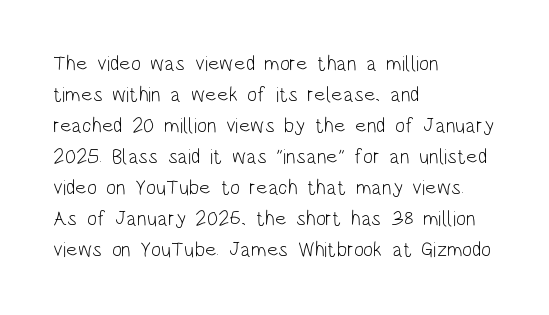
Q: Is the text bold? A: No.
Q: Is the text italic (slanted)? A: No, it is upright.
Q: Is the text underlined? A: No.
Q: How is the paragraph aligned? A: Left-aligned.
Q: Is the spacing between letters normal or unusually wide? A: Normal.
Q: Is the spacing between lines tight, normal or loose? A: Normal.
